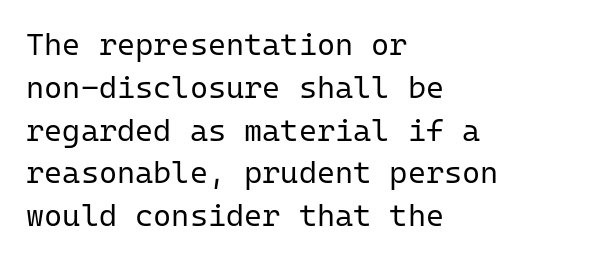
Each letter, wide or thin by design, is forced into the same width here. This is roman type, the default non-slanted kind. Examine the stroke ends and you'll find no serifs. Observe the ordinary spacing: letters are neighbours, not strangers. The ragged edge is on the right, which tells us the setting is flush left.
